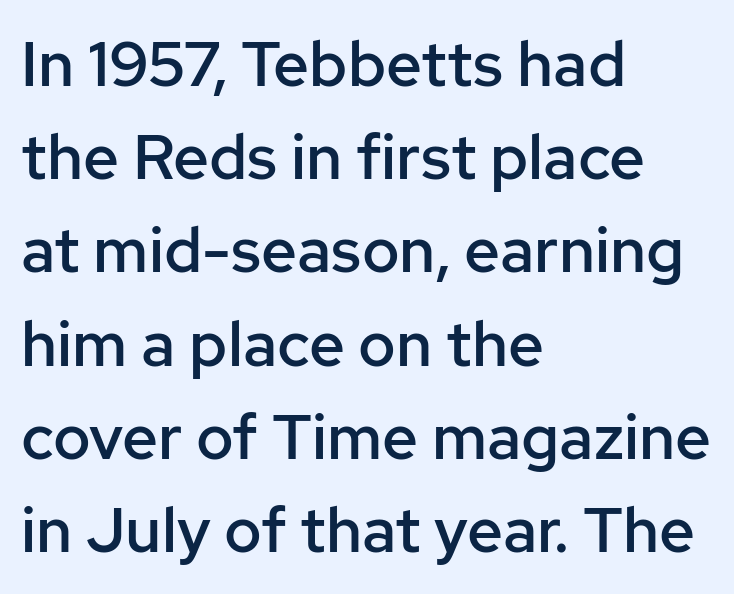
{"serif": "no", "italic": "no", "bold": "semi", "weight": "semibold", "width": "normal", "stroke_contrast": "low", "x_height": "medium", "monospaced": "no", "underline": "no", "align": "left", "line_spacing": "normal", "line_spacing_ratio": 1.48, "letter_spacing": "normal", "letter_spacing_em": 0.0, "glyph_px": 63}
